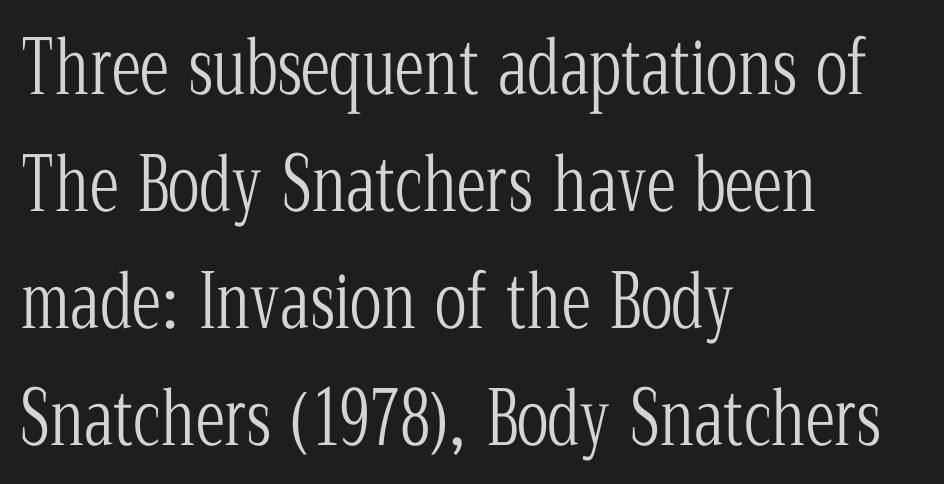
Q: Is the text bold? A: No.
Q: Is the text italic (slanted)? A: No, it is upright.
Q: Is the typeface a serif or a sans-serif typeface? A: Serif.
Q: Is the text underlined? A: No.
Q: How is the paragraph aligned? A: Left-aligned.
Q: Is the spacing between letters normal or unusually wide? A: Normal.
Q: Is the spacing between lines tight, normal or loose? A: Normal.
Q: Width (condensed, normal, or wide)? A: Condensed.
Q: Stroke contrast? A: Low.
Q: x-height? A: Medium.
Q: Monospaced? A: No.
